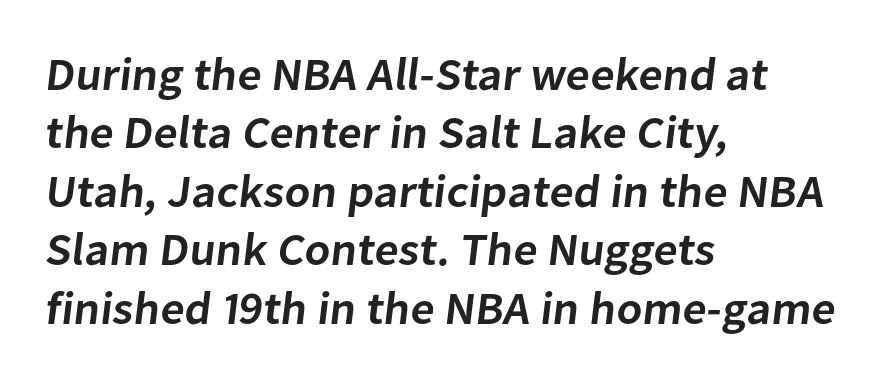
The image shows 46 px semibold sans-serif type; set left-aligned, normal line spacing (1.27x), normal letter spacing, not underlined; low stroke contrast and a medium x-height.
